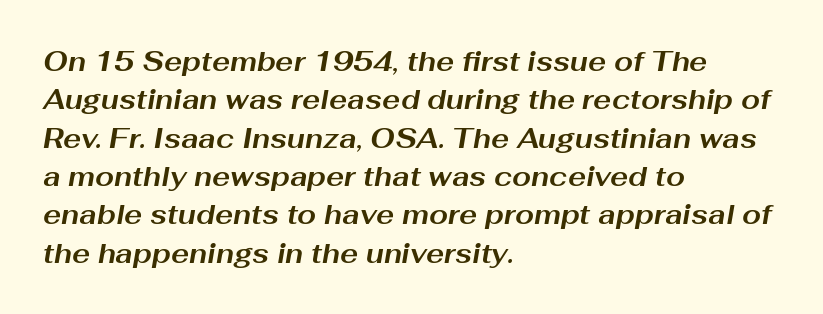
This sample keeps an unexceptional amount of space between lines. The tracking reads as untouched default to a designer's eye. Anything drawn beneath the words? Only blank space. Does the copy run flush right? No — it runs flush left. Italic? Definitely — the glyphs are oblique. How heavy is the stroke? Heavy — this is a bold.
